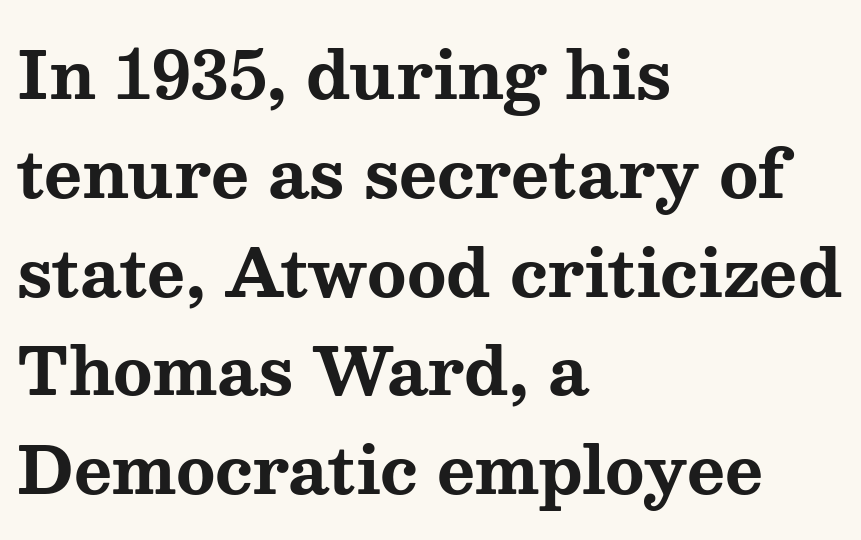
Descenders are the only things crossing below the line. The text block is weighted toward the left margin, trailing off unevenly rightward. Classification — serif. Varying glyph widths throughout — classic text-font behaviour. These lines carry a lot of weight — the face is fully bold. Designer's note — italics off, roman on.
